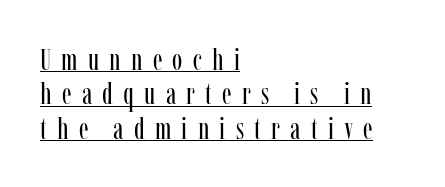
Q: Is the text bold? A: No.
Q: Is the text italic (slanted)? A: No, it is upright.
Q: Is the typeface a serif or a sans-serif typeface? A: Serif.
Q: Is the text underlined? A: Yes.
Q: How is the paragraph aligned? A: Left-aligned.
Q: Is the spacing between letters normal or unusually wide? A: Unusually wide.
Q: Is the spacing between lines tight, normal or loose? A: Tight.
Q: Width (condensed, normal, or wide)? A: Condensed.
Q: Stroke contrast? A: Low.
Q: x-height? A: Medium.
Q: Monospaced? A: No.
